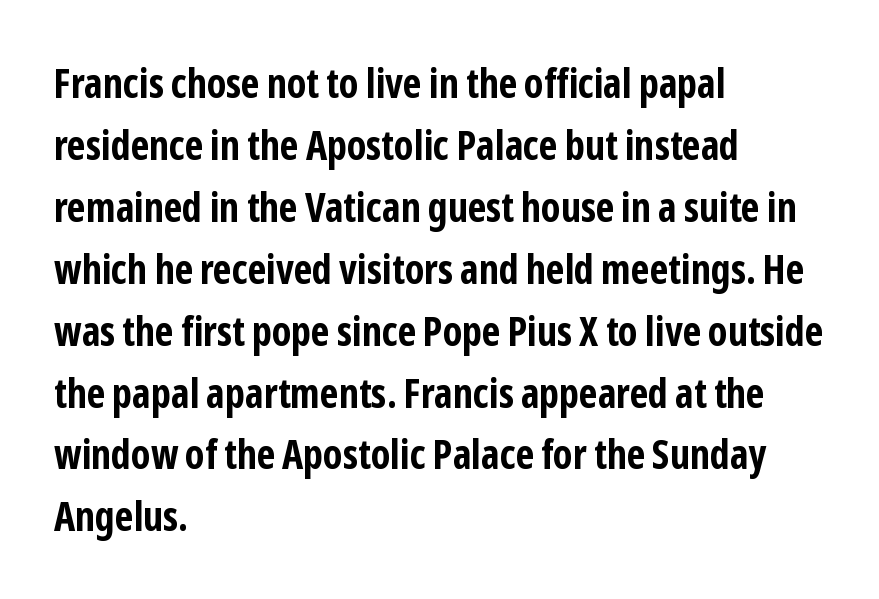
{"serif": "no", "italic": "no", "bold": "yes", "weight": "bold", "width": "condensed", "stroke_contrast": "low", "x_height": "medium", "monospaced": "no", "underline": "no", "align": "left", "line_spacing": "normal", "line_spacing_ratio": 1.51, "letter_spacing": "normal", "letter_spacing_em": 0.0, "glyph_px": 41}
